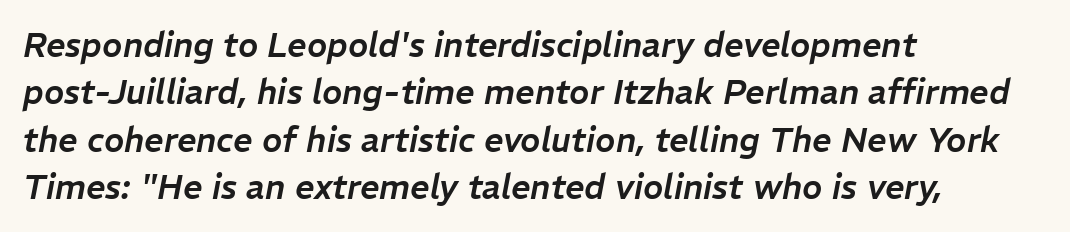
The image shows 34 px text type, italic (leaning right); set left-aligned, normal line spacing (1.39x), normal letter spacing, not underlined; low stroke contrast and a medium x-height.
